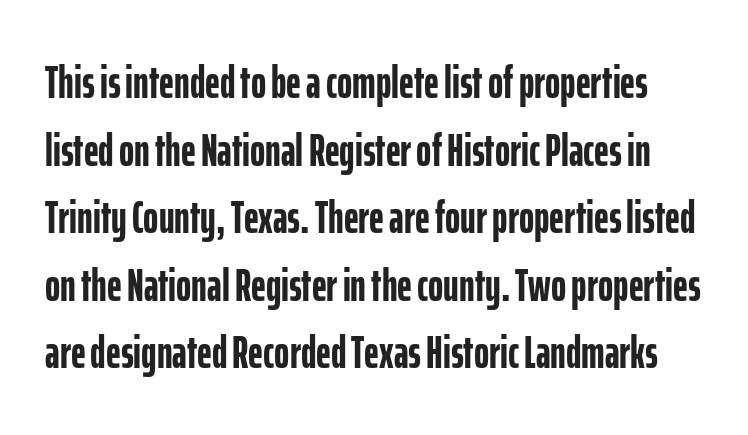
{"serif": "no", "italic": "no", "bold": "yes", "weight": "semibold", "width": "condensed", "stroke_contrast": "low", "x_height": "medium", "monospaced": "no", "underline": "no", "line_spacing": "normal", "line_spacing_ratio": 1.47, "letter_spacing": "normal", "letter_spacing_em": 0.0, "glyph_px": 46}
